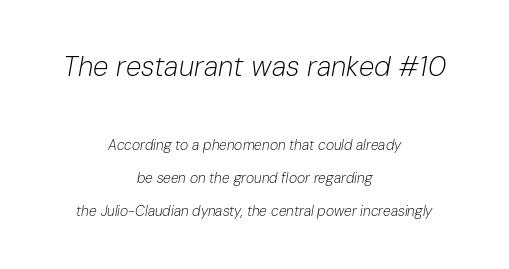
{"italic": "yes", "lean": "right", "slant_degrees": 10, "bold": "no", "weight": "light", "width": "normal", "stroke_contrast": "low", "x_height": "medium", "monospaced": "no", "underline": "no", "align": "center", "line_spacing": "loose", "line_spacing_ratio": 2.35, "letter_spacing": "normal", "letter_spacing_em": 0.0, "larger_block": "first", "size_ratio": 2.0, "glyph_px": 28}
